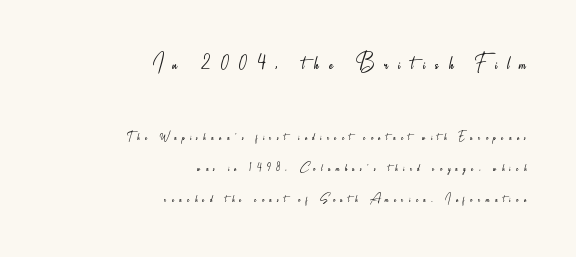
The cut favours lightness, reaching ordinary text weight at its darkest. No word sits above an underline. Visually the block forms a straight wall on the right and a jagged coastline on the left. Here the glyphs are tracked loosely, breaking word shapes into spaced letters. The letters in the upper block stand taller than those in the block below.
